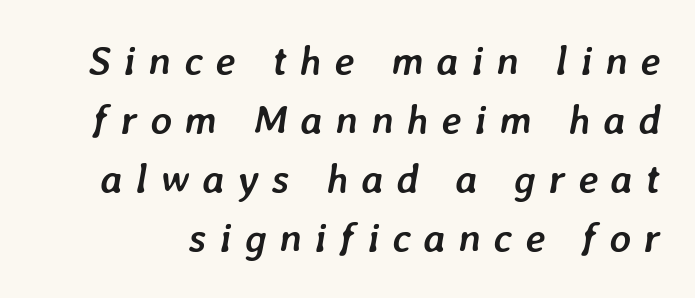
{"italic": "yes", "lean": "right", "slant_degrees": 7, "bold": "yes", "weight": "semibold", "width": "normal", "stroke_contrast": "low", "x_height": "medium", "monospaced": "no", "underline": "no", "line_spacing": "normal", "line_spacing_ratio": 1.44, "letter_spacing": "wide", "letter_spacing_em": 0.31, "glyph_px": 41}
